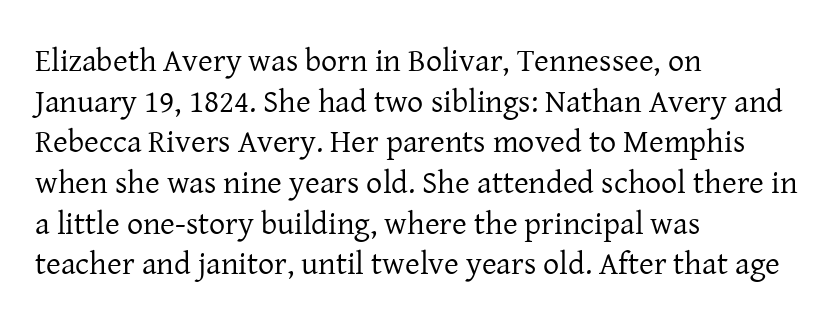
The image shows 32 px regular-weight serif type, upright; set left-aligned, normal line spacing (1.27x), normal letter spacing, not underlined; low stroke contrast and a medium x-height.
